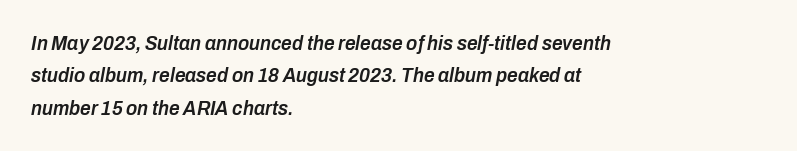
Q: Is the text bold? A: Semi-bold.
Q: Is the text italic (slanted)? A: Yes, it leans right by about 10 degrees.
Q: Is the text underlined? A: No.
Q: How is the paragraph aligned? A: Left-aligned.
Q: Is the spacing between letters normal or unusually wide? A: Normal.
Q: Is the spacing between lines tight, normal or loose? A: Normal.
